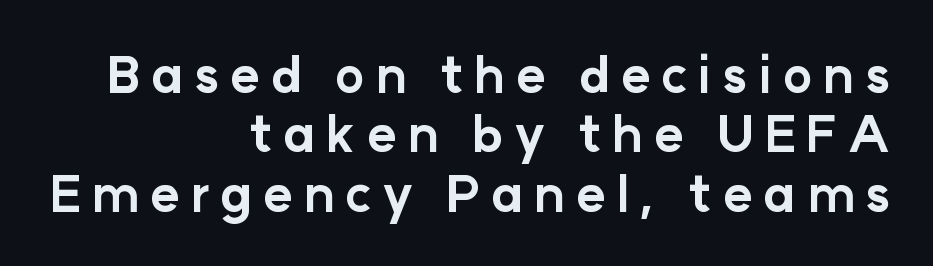
The image shows 50 px bold sans-serif type, upright; set right-aligned, line spacing 1.19x, unusually wide letter spacing (+0.21 em), not underlined; low stroke contrast and a medium x-height.
